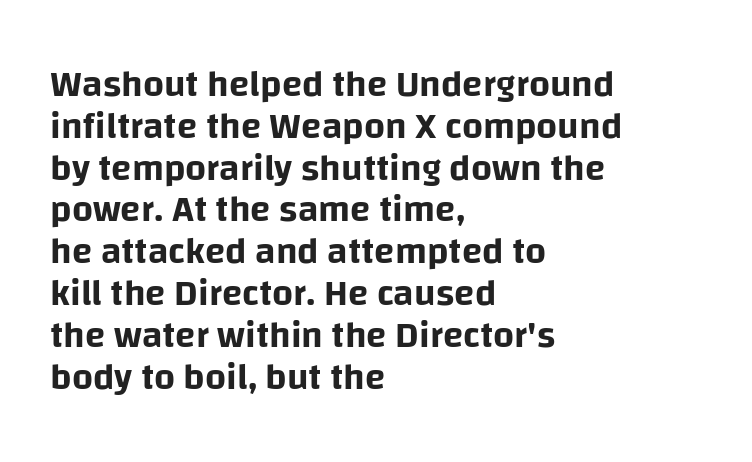
{"serif": "no", "italic": "no", "width": "normal", "stroke_contrast": "low", "x_height": "large", "monospaced": "no", "underline": "no", "align": "left", "line_spacing": "tight", "line_spacing_ratio": 1.13, "letter_spacing": "normal", "letter_spacing_em": 0.0, "glyph_px": 37}
